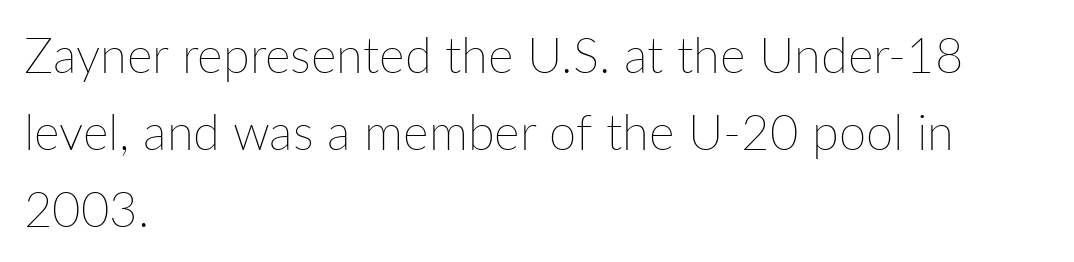
Only glyphs here, with clear space below each row. These lines stack with their left ends in a neat column. The passage shown stacks its lines at a standard gap. On a weight scale, this lands at 450 or below.
